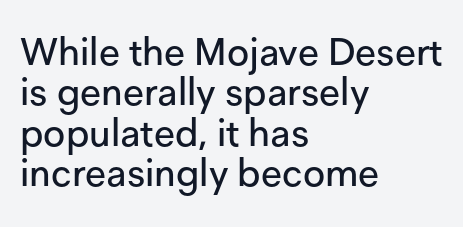
{"serif": "no", "italic": "no", "width": "normal", "stroke_contrast": "low", "x_height": "medium", "monospaced": "no", "underline": "no", "align": "left", "line_spacing": "tight", "line_spacing_ratio": 1.06, "letter_spacing": "normal", "letter_spacing_em": 0.0, "glyph_px": 38}
